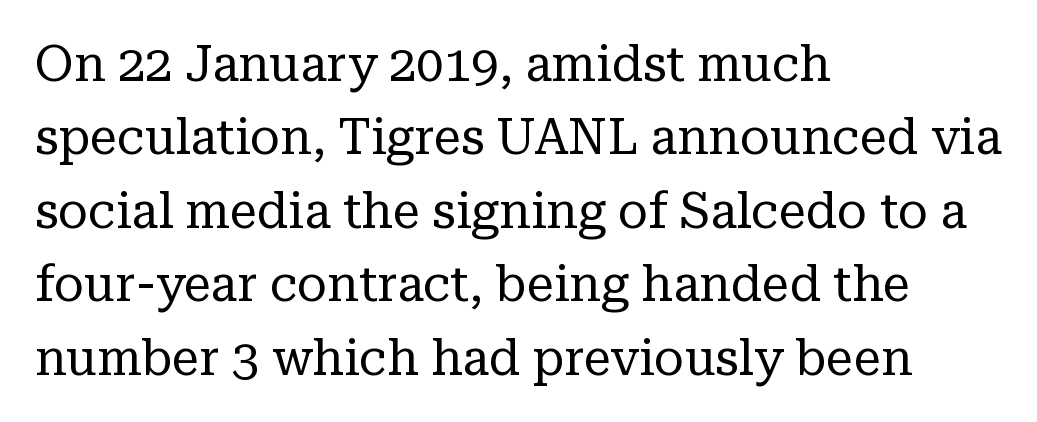
Q: Is the text bold? A: No.
Q: Is the text italic (slanted)? A: No, it is upright.
Q: Is the typeface a serif or a sans-serif typeface? A: Serif.
Q: Is the text underlined? A: No.
Q: How is the paragraph aligned? A: Left-aligned.
Q: Is the spacing between letters normal or unusually wide? A: Normal.
Q: Is the spacing between lines tight, normal or loose? A: Normal.
Q: Width (condensed, normal, or wide)? A: Normal.
Q: Stroke contrast? A: Low.
Q: x-height? A: Medium.
Q: Monospaced? A: No.
